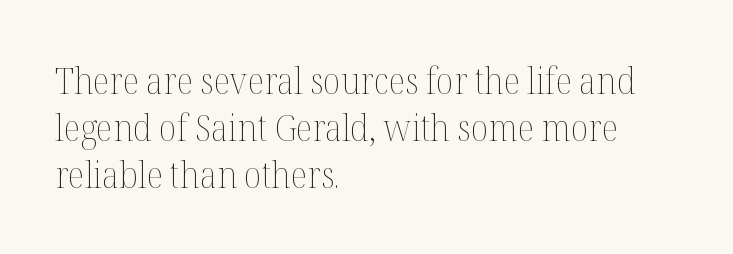
Q: Is the text bold? A: No.
Q: Is the text italic (slanted)? A: No, it is upright.
Q: Is the text underlined? A: No.
Q: How is the paragraph aligned? A: Left-aligned.
Q: Is the spacing between letters normal or unusually wide? A: Normal.
Q: Is the spacing between lines tight, normal or loose? A: Normal.
Q: Width (condensed, normal, or wide)? A: Normal.
Q: Stroke contrast? A: Medium.
Q: x-height? A: Medium.
Q: Monospaced? A: No.
